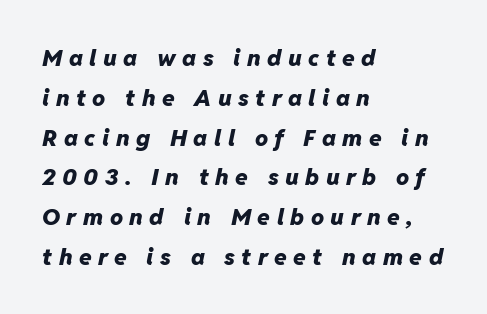
The image shows 23 px bold type, italic (leaning right); set left-aligned, line spacing 1.73x, unusually wide letter spacing (+0.28 em), not underlined.
